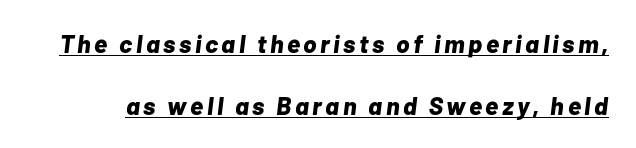
The image shows 25 px bold type, italic (leaning right); set loose line spacing (2.48x), underlined.
